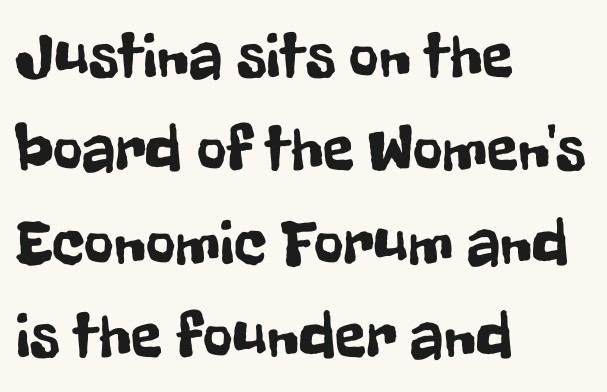
Q: Is the text italic (slanted)? A: No, it is upright.
Q: Is the typeface a serif or a sans-serif typeface? A: Sans-serif.
Q: Is the text underlined? A: No.
Q: How is the paragraph aligned? A: Left-aligned.
Q: Is the spacing between letters normal or unusually wide? A: Normal.
Q: Is the spacing between lines tight, normal or loose? A: Normal.
Q: Width (condensed, normal, or wide)? A: Condensed.
Q: Stroke contrast? A: Low.
Q: x-height? A: Medium.
Q: Monospaced? A: No.
